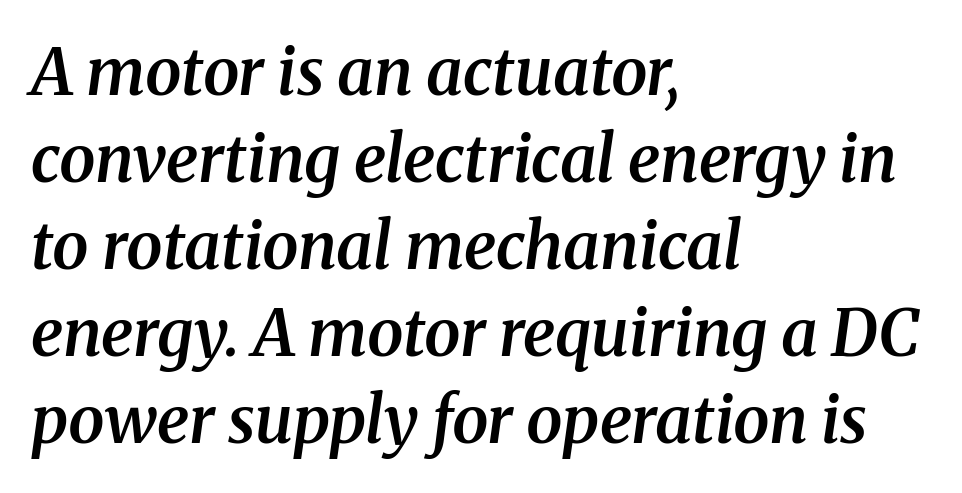
The image shows 65 px semibold serif type, italic (leaning right); set left-aligned, normal line spacing (1.34x), normal letter spacing, not underlined; medium stroke contrast and a medium x-height.
